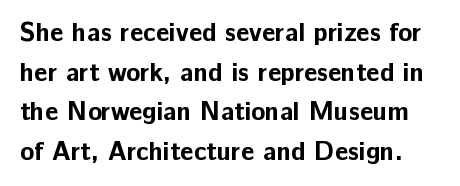
Q: Is the text bold? A: Yes.
Q: Is the text italic (slanted)? A: No, it is upright.
Q: Is the text underlined? A: No.
Q: Is the spacing between letters normal or unusually wide? A: Normal.
Q: Is the spacing between lines tight, normal or loose? A: Normal.
